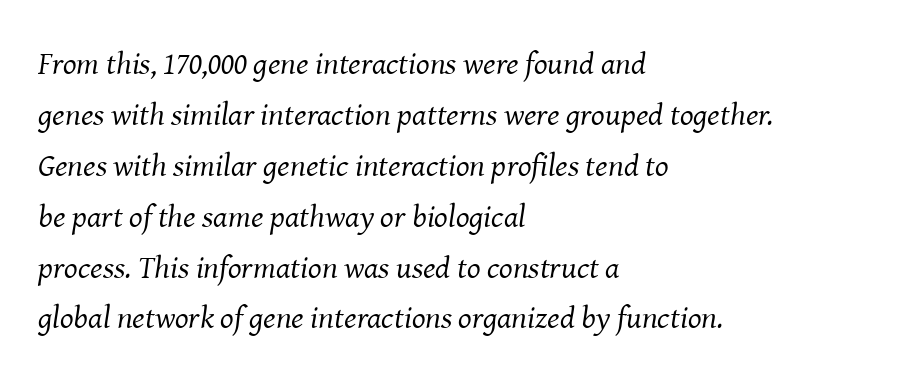
{"serif": "yes", "italic": "yes", "lean": "right", "slant_degrees": 8, "bold": "no", "weight": "regular", "width": "normal", "stroke_contrast": "medium", "x_height": "medium", "monospaced": "no", "underline": "no", "align": "left", "line_spacing": "normal", "line_spacing_ratio": 1.59, "letter_spacing": "normal", "letter_spacing_em": 0.0, "glyph_px": 32}
